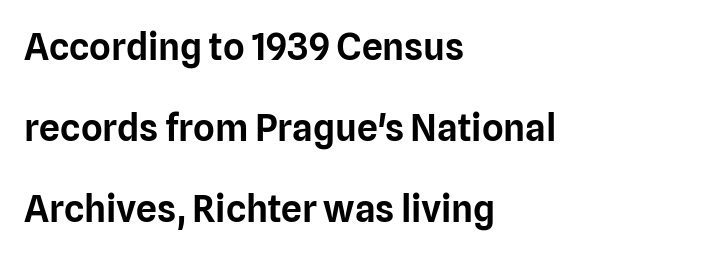
The glyphs in this specimen are sans serif. Does the lettering tilt? It doesn't — this is upright. Note the varied advance widths — an 'i' is clearly narrower than an 'm'. Line spacing here is loose.
